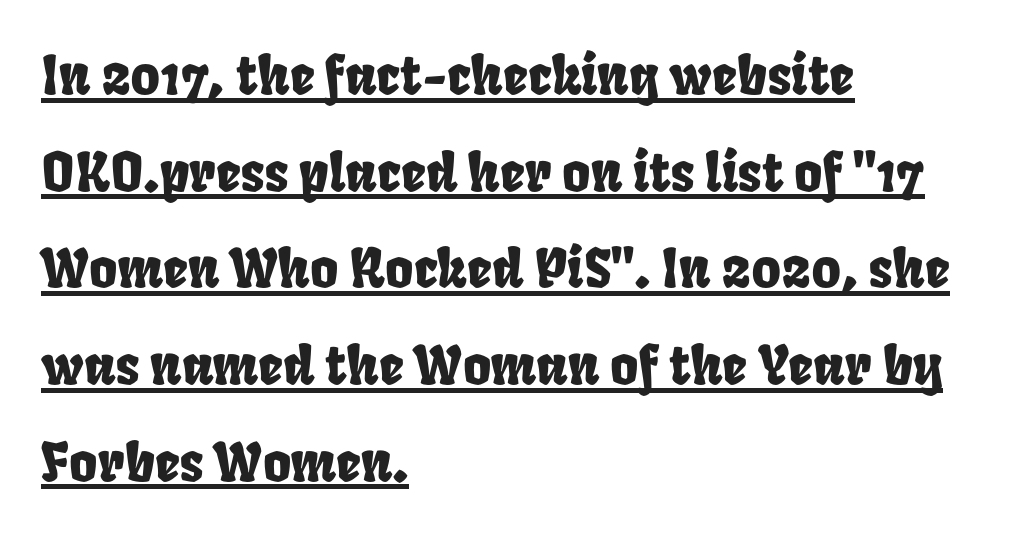
{"width": "condensed", "stroke_contrast": "low", "x_height": "large", "monospaced": "no", "underline": "yes", "align": "left", "line_spacing_ratio": 1.79, "letter_spacing": "normal", "letter_spacing_em": 0.0, "glyph_px": 54}
